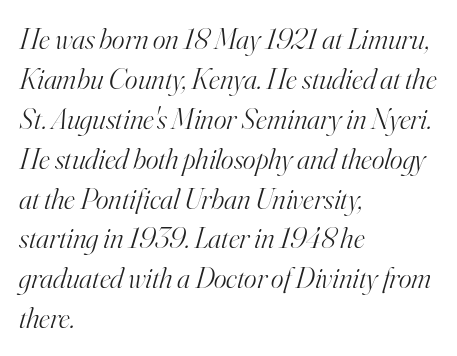
Q: Is the text bold? A: No.
Q: Is the text italic (slanted)? A: Yes, it leans right by about 16 degrees.
Q: Is the typeface a serif or a sans-serif typeface? A: Serif.
Q: Is the text underlined? A: No.
Q: How is the paragraph aligned? A: Left-aligned.
Q: Is the spacing between letters normal or unusually wide? A: Normal.
Q: Is the spacing between lines tight, normal or loose? A: Normal.
Q: Width (condensed, normal, or wide)? A: Normal.
Q: Stroke contrast? A: High.
Q: x-height? A: Small.
Q: Monospaced? A: No.
